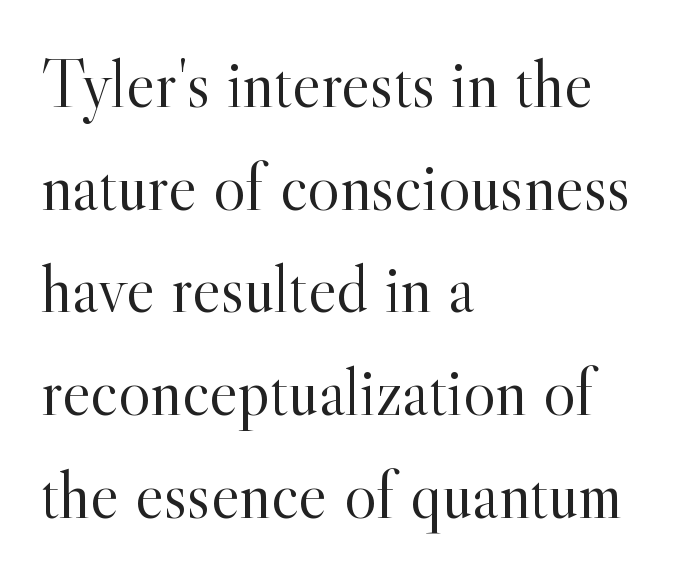
{"serif": "yes", "italic": "no", "bold": "no", "weight": "light", "width": "normal", "x_height": "small", "monospaced": "no", "underline": "no", "align": "left", "line_spacing": "normal", "line_spacing_ratio": 1.51, "letter_spacing": "normal", "letter_spacing_em": 0.0, "glyph_px": 68}
